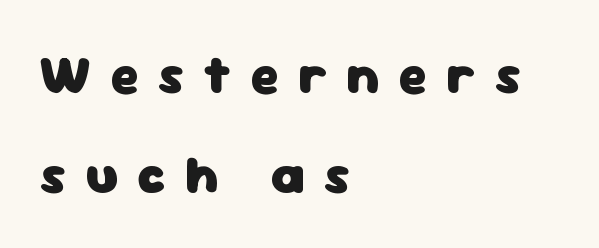
Varying glyph widths throughout — classic text-font behaviour. Only glyphs here, with clear space below each row. The passage shown has open, widely tracked lettering throughout. Every letter is thick-stroked: bold, no question. Leftover space on each line is placed entirely after the last word. If you drew a line through each stem, it would be perfectly vertical.
